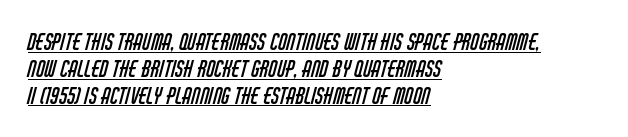
Q: Is the text bold? A: No.
Q: Is the text underlined? A: Yes.
Q: How is the paragraph aligned? A: Left-aligned.
Q: Is the spacing between letters normal or unusually wide? A: Normal.
